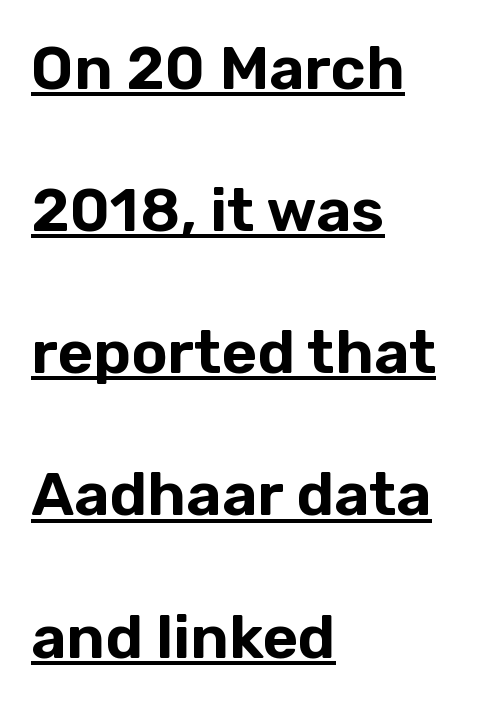
Q: Is the text italic (slanted)? A: No, it is upright.
Q: Is the typeface a serif or a sans-serif typeface? A: Sans-serif.
Q: Is the text underlined? A: Yes.
Q: How is the paragraph aligned? A: Left-aligned.
Q: Is the spacing between letters normal or unusually wide? A: Normal.
Q: Is the spacing between lines tight, normal or loose? A: Loose.
Q: Width (condensed, normal, or wide)? A: Normal.
Q: Stroke contrast? A: Low.
Q: x-height? A: Medium.
Q: Monospaced? A: No.
